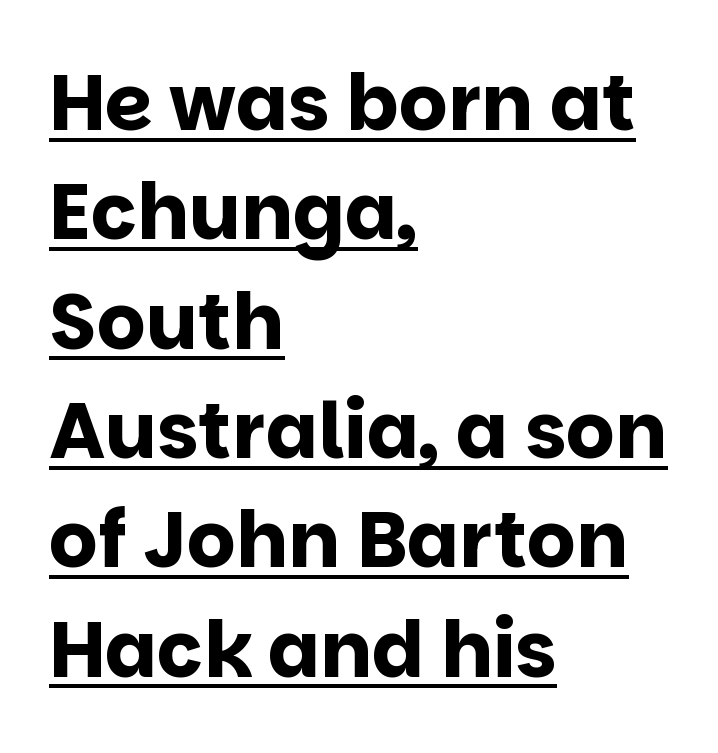
{"serif": "no", "italic": "no", "bold": "yes", "weight": "bold", "width": "normal", "stroke_contrast": "low", "x_height": "large", "monospaced": "no", "underline": "yes", "align": "left", "line_spacing": "normal", "line_spacing_ratio": 1.42, "letter_spacing": "normal", "letter_spacing_em": 0.0, "glyph_px": 77}
